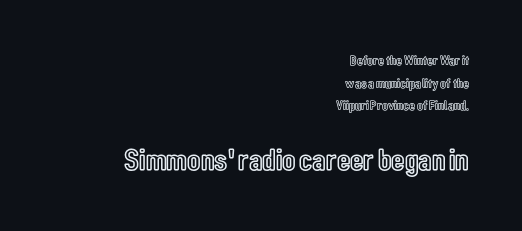
{"italic": "no", "width": "condensed", "x_height": "medium", "monospaced": "no", "underline": "no", "align": "right", "line_spacing": "normal", "line_spacing_ratio": 1.61, "letter_spacing": "normal", "letter_spacing_em": 0.0, "larger_block": "second", "size_ratio": 2.21, "glyph_px": 31}
